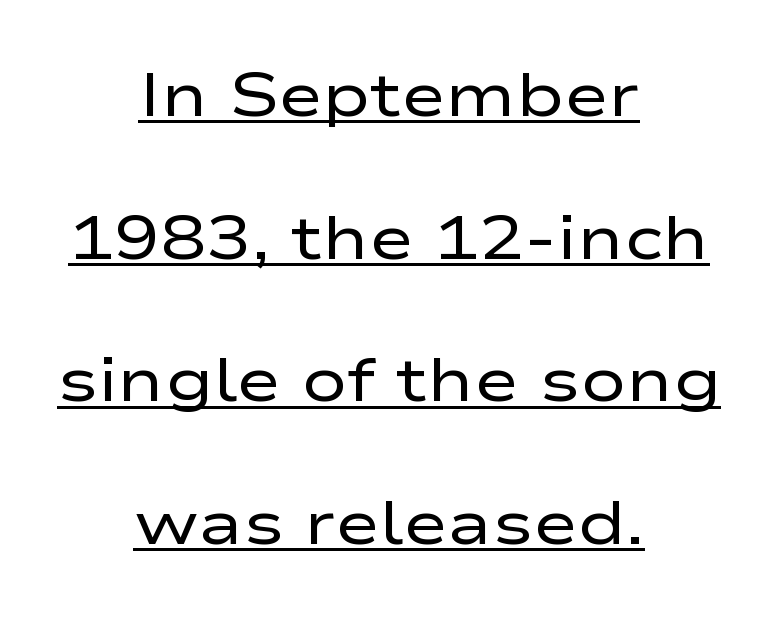
Q: Is the text bold? A: No.
Q: Is the text italic (slanted)? A: No, it is upright.
Q: Is the typeface a serif or a sans-serif typeface? A: Sans-serif.
Q: Is the text underlined? A: Yes.
Q: How is the paragraph aligned? A: Centered.
Q: Is the spacing between letters normal or unusually wide? A: Normal.
Q: Is the spacing between lines tight, normal or loose? A: Loose.
Q: Width (condensed, normal, or wide)? A: Wide.
Q: Stroke contrast? A: Low.
Q: x-height? A: Medium.
Q: Monospaced? A: No.
